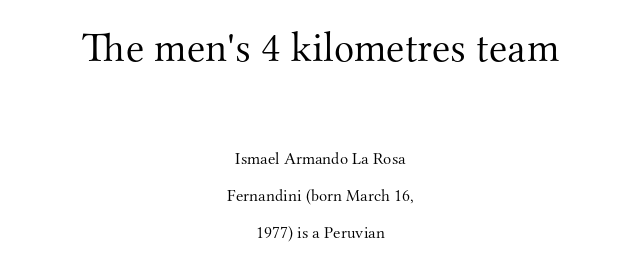
Bold? No — there's no thickening of the strokes. Every row of glyphs is offset so its center matches the block's center. Loosely led — the rows are spread out. Check the space under the baseline: it is left empty. The gaps between neighbouring characters are ordinary and unremarkable.
